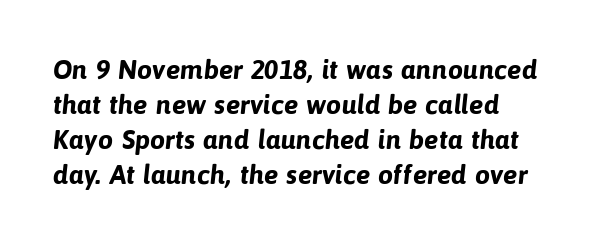
{"bold": "yes", "underline": "no", "line_spacing": "normal", "line_spacing_ratio": 1.3, "letter_spacing": "normal", "letter_spacing_em": 0.0, "glyph_px": 27}
